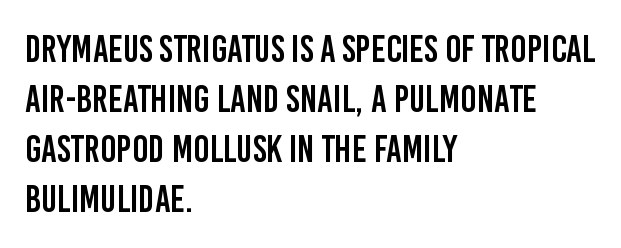
Q: Is the text italic (slanted)? A: No, it is upright.
Q: Is the typeface a serif or a sans-serif typeface? A: Sans-serif.
Q: Is the text underlined? A: No.
Q: How is the paragraph aligned? A: Left-aligned.
Q: Is the spacing between letters normal or unusually wide? A: Normal.
Q: Is the spacing between lines tight, normal or loose? A: Normal.
Q: Width (condensed, normal, or wide)? A: Condensed.
Q: Stroke contrast? A: Low.
Q: x-height? A: Large.
Q: Monospaced? A: No.
